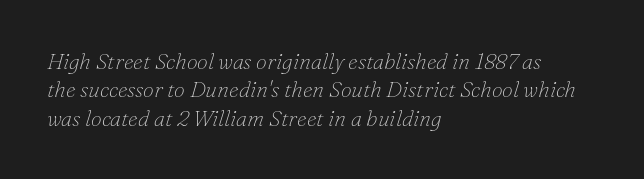
Q: Is the text bold? A: No.
Q: Is the text italic (slanted)? A: Yes, it leans right by about 16 degrees.
Q: Is the text underlined? A: No.
Q: How is the paragraph aligned? A: Left-aligned.
Q: Is the spacing between letters normal or unusually wide? A: Normal.
Q: Is the spacing between lines tight, normal or loose? A: Normal.
